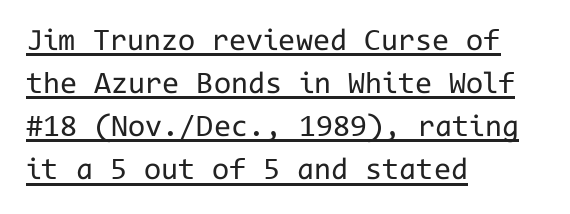
{"serif": "no", "italic": "no", "bold": "no", "weight": "regular", "width": "normal", "stroke_contrast": "low", "x_height": "medium", "monospaced": "yes", "underline": "yes", "align": "left", "line_spacing": "normal", "line_spacing_ratio": 1.39, "letter_spacing": "normal", "letter_spacing_em": 0.0, "glyph_px": 31}
